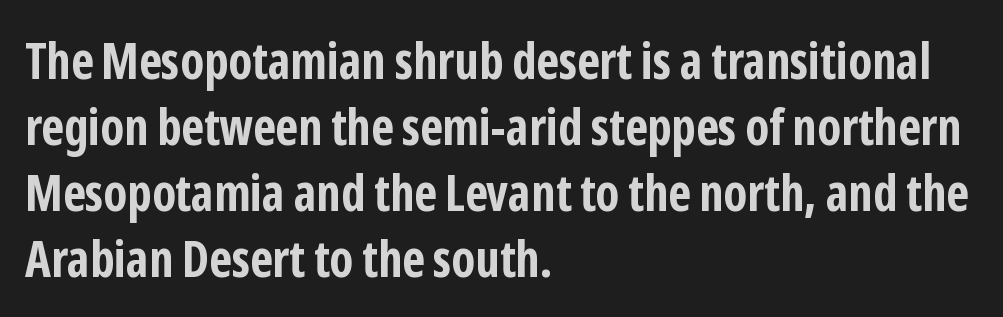
These lines stack with their left ends in a neat column. Does the weight exceed regular? Yes, all the way to bold. Note: no serifs on the glyphs. Decoration check: the copy has no underline. The letterforms sit shoulder to shoulder at normal distance. How would I describe the line gaps? Plain and ordinary.
